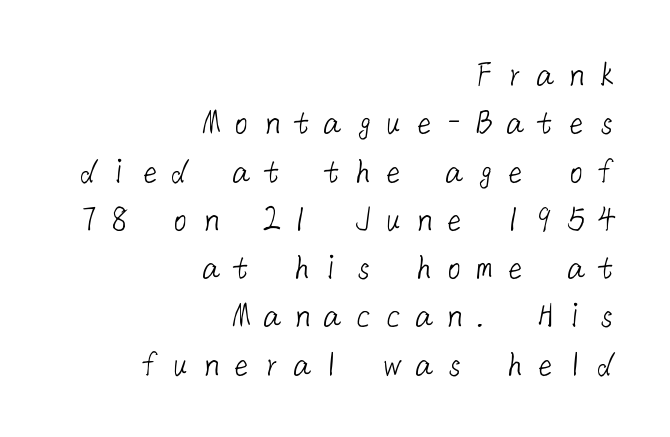
Q: Is the text bold? A: No.
Q: Is the typeface a serif or a sans-serif typeface? A: Sans-serif.
Q: Is the text underlined? A: No.
Q: How is the paragraph aligned? A: Right-aligned.
Q: Is the spacing between letters normal or unusually wide? A: Unusually wide.
Q: Is the spacing between lines tight, normal or loose? A: Normal.
Q: Width (condensed, normal, or wide)? A: Normal.
Q: Stroke contrast? A: Low.
Q: x-height? A: Medium.
